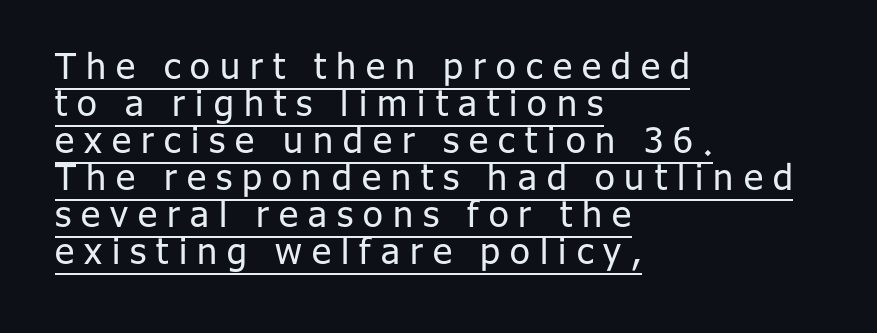
Notice how a bar underscores the lettering throughout. Does extra space separate the letters? Yes, quite a lot of it. No feet cap the strokes, marking this as sans-serif type. Posture: straight, roman, zero tilt. A typesetter would call this leading minimal, almost set solid. Varying glyph widths throughout — classic text-font behaviour.
